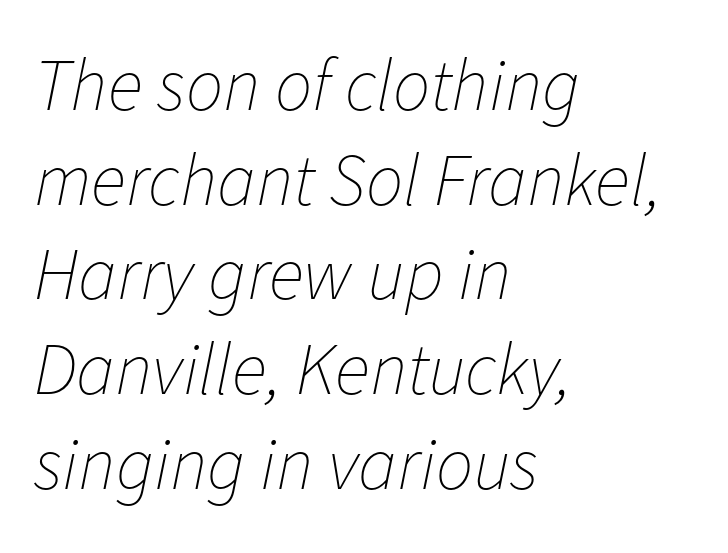
The specimen omits any rule beneath the text block's lines. A quiet, ordinary-to-light weight characterises the typeface. Leading: standard. The face used here is rendered with its standard letterfit. The letters advance in unequal steps, a hallmark of proportional type.
